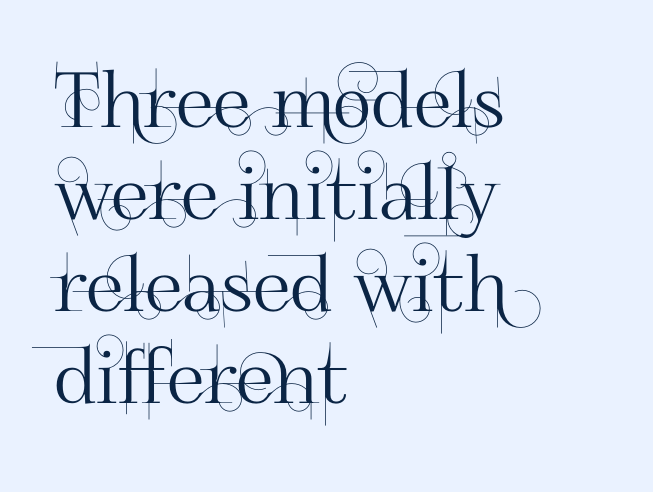
{"serif": "no", "italic": "no", "width": "normal", "stroke_contrast": "high", "x_height": "small", "monospaced": "no", "underline": "no", "align": "left", "line_spacing_ratio": 1.21, "letter_spacing": "normal", "letter_spacing_em": 0.0, "glyph_px": 76}
